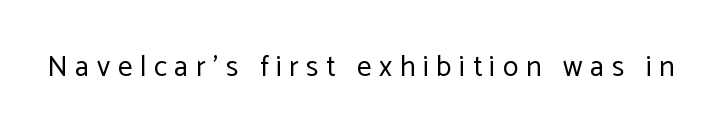
The image shows 29 px regular-weight sans-serif type, upright; set unusually wide letter spacing (+0.26 em), not underlined; low stroke contrast and a medium x-height.
